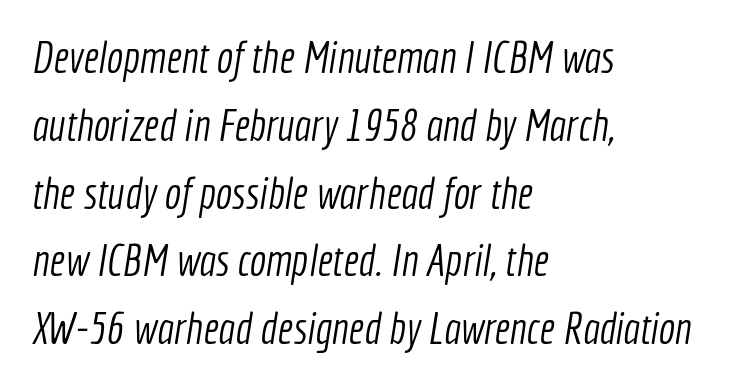
The image shows 44 px light, condensed sans-serif type; set left-aligned, normal line spacing (1.54x), normal letter spacing, not underlined; a medium x-height.
